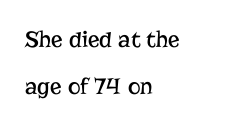
Letters have the restrained weight of plain body copy at most. Is the letter spacing exaggerated? No — it looks like the ordinary default. One glance says open: line gaps are wider than usual. Does the copy run flush right? No — it runs flush left. Underlining? Definitely not there. Style check: upright.
